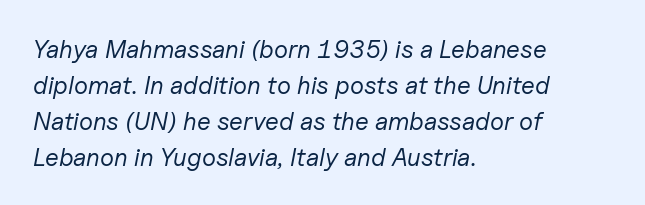
{"italic": "yes", "lean": "right", "slant_degrees": 11, "bold": "no", "underline": "no", "align": "left", "line_spacing": "normal", "line_spacing_ratio": 1.44, "letter_spacing": "normal", "letter_spacing_em": 0.0, "glyph_px": 25}
